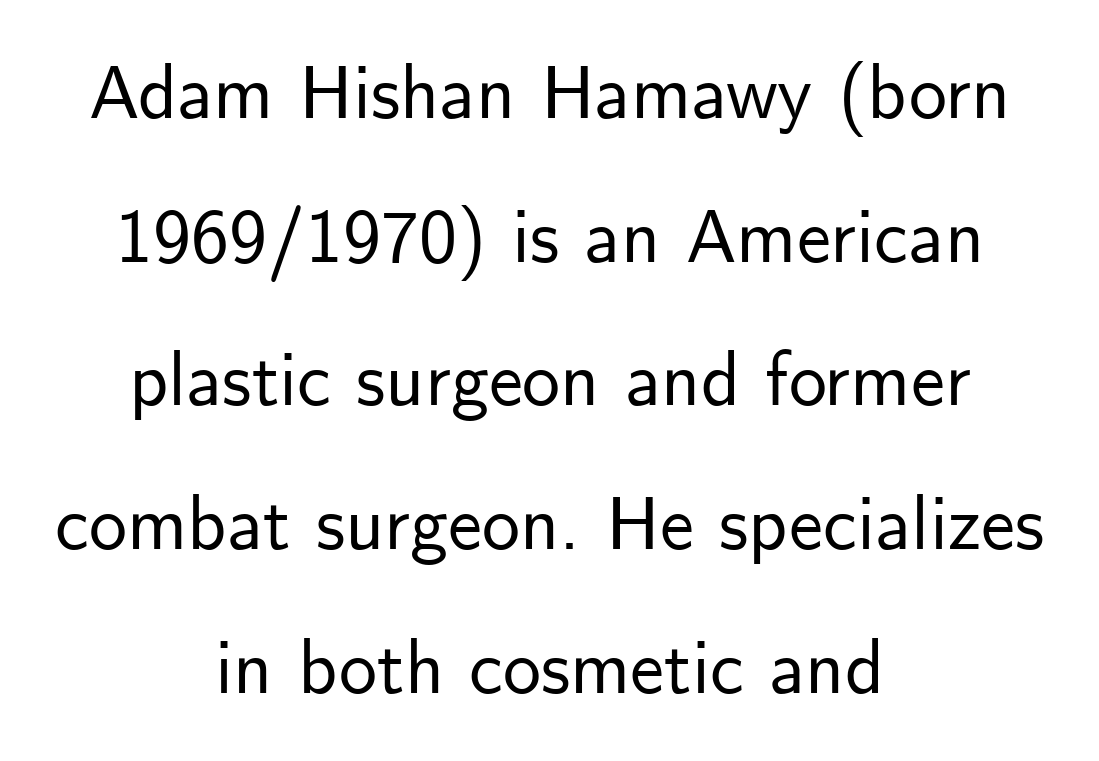
The paragraph shown floats in the horizontal middle. Nothing unusual about the tracking: characters are spaced as the font intends. In terms of letterform style, serifs are entirely absent. Does the lettering tilt? It doesn't — this is upright.
